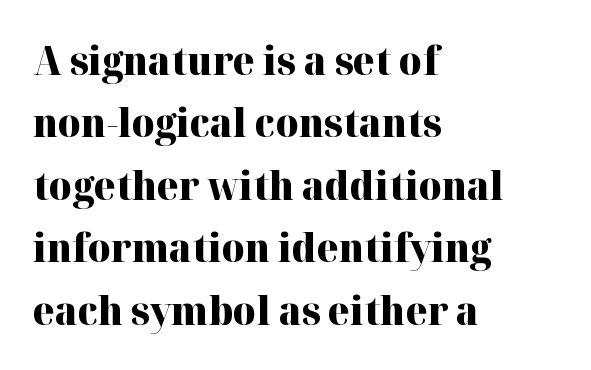
{"serif": "yes", "italic": "no", "bold": "yes", "weight": "heavy", "width": "normal", "stroke_contrast": "high", "x_height": "medium", "monospaced": "no", "underline": "no", "align": "left", "line_spacing": "normal", "line_spacing_ratio": 1.6, "letter_spacing": "normal", "letter_spacing_em": 0.0, "glyph_px": 39}
